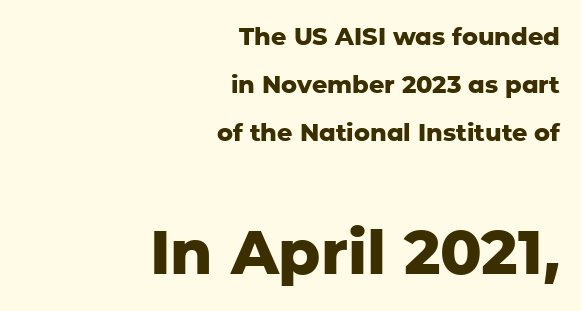
The line texture is even and compact thanks to regular tracking. Notice how the passage keeps a crisp vertical edge on the right only. Students, this is bold: see how much ink each stroke carries. One glance says open: line gaps are wider than usual. The font's upright variant was chosen for this text.
